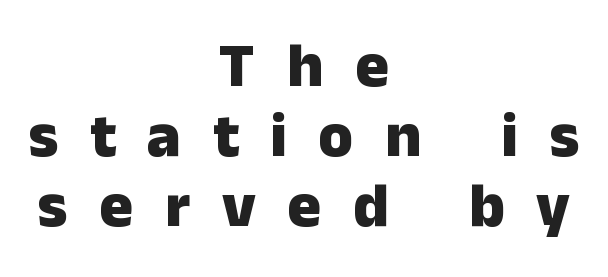
Rendered with straight, roman letterforms. Proportional: the letters do not fall into vertical columns. Honestly, there is no underline to notice here at all. Honestly, the letter spacing is so wide it's the main thing you notice. As a designer I'd log this as weight 700, bold.
